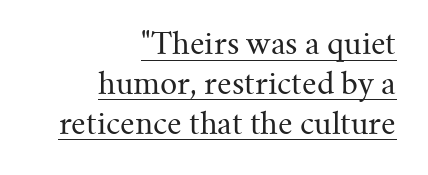
The image shows 30 px regular-weight serif type, upright; set right-aligned, normal line spacing (1.33x), normal letter spacing, underlined; medium stroke contrast and a small x-height.
